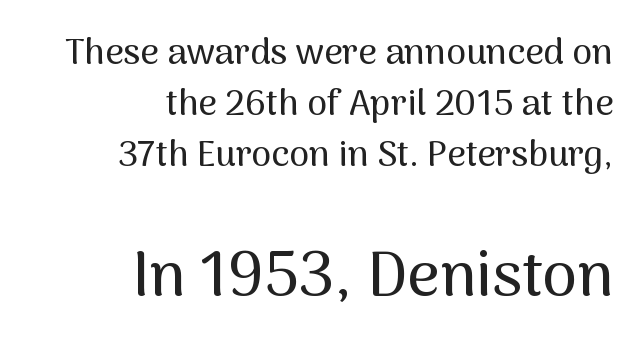
Type size steps up from the first block to the second. I'd call this a sans setting — the letters go barefoot. The lettering holds an erect, upright posture throughout. The rows are spaced the way most documents space them. This sample has the flowing, uneven cadence of proportional lettering.
